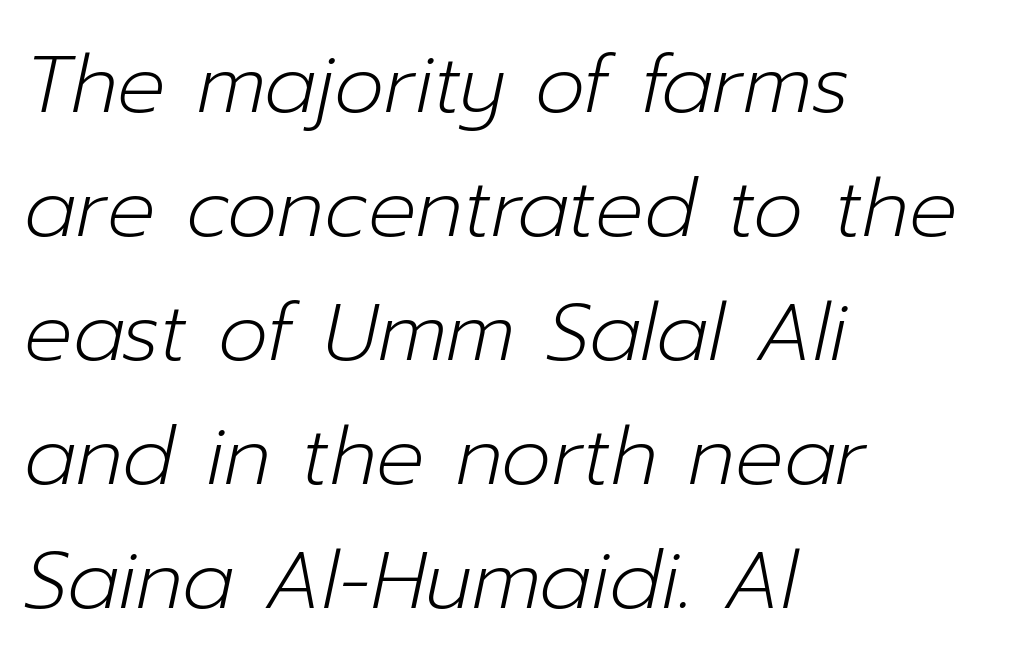
Q: Is the text bold? A: No.
Q: Is the text italic (slanted)? A: Yes, it leans right by about 12 degrees.
Q: Is the text underlined? A: No.
Q: How is the paragraph aligned? A: Left-aligned.
Q: Is the spacing between letters normal or unusually wide? A: Normal.
Q: Is the spacing between lines tight, normal or loose? A: Normal.
Q: Width (condensed, normal, or wide)? A: Normal.
Q: Stroke contrast? A: Low.
Q: x-height? A: Medium.
Q: Monospaced? A: No.
